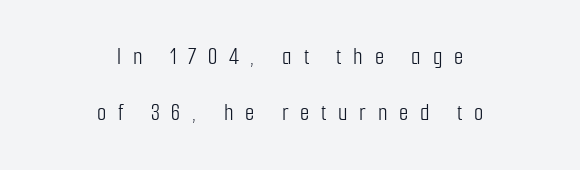
{"italic": "no", "bold": "no", "underline": "no", "align": "center", "line_spacing": "loose", "line_spacing_ratio": 2.33, "letter_spacing": "wide", "letter_spacing_em": 0.49, "glyph_px": 24}
